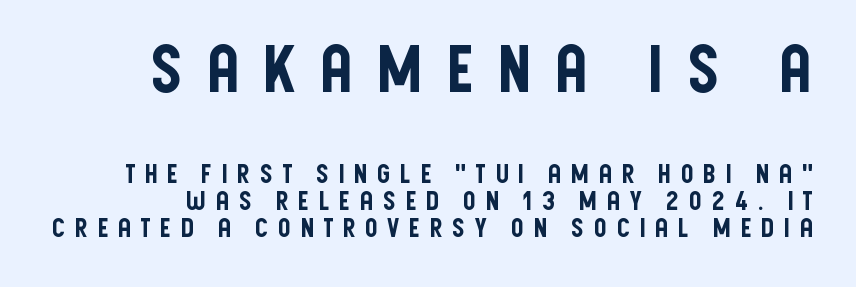
{"serif": "no", "italic": "no", "width": "condensed", "stroke_contrast": "low", "x_height": "large", "monospaced": "no", "underline": "no", "line_spacing": "tight", "line_spacing_ratio": 1.04, "letter_spacing": "wide", "letter_spacing_em": 0.34, "larger_block": "first", "size_ratio": 2.5, "glyph_px": 65}
